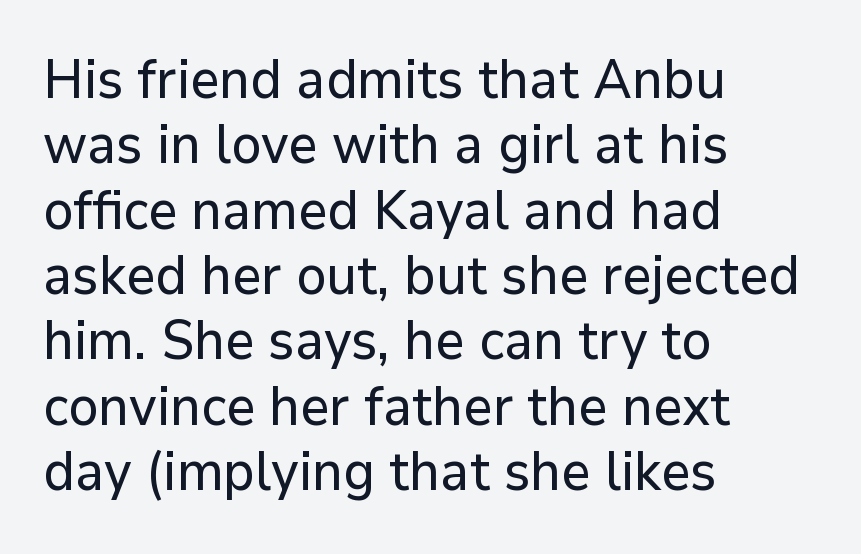
{"serif": "no", "italic": "no", "width": "normal", "stroke_contrast": "low", "x_height": "medium", "monospaced": "no", "underline": "no", "align": "left", "line_spacing_ratio": 1.21, "letter_spacing": "normal", "letter_spacing_em": 0.0, "glyph_px": 54}
